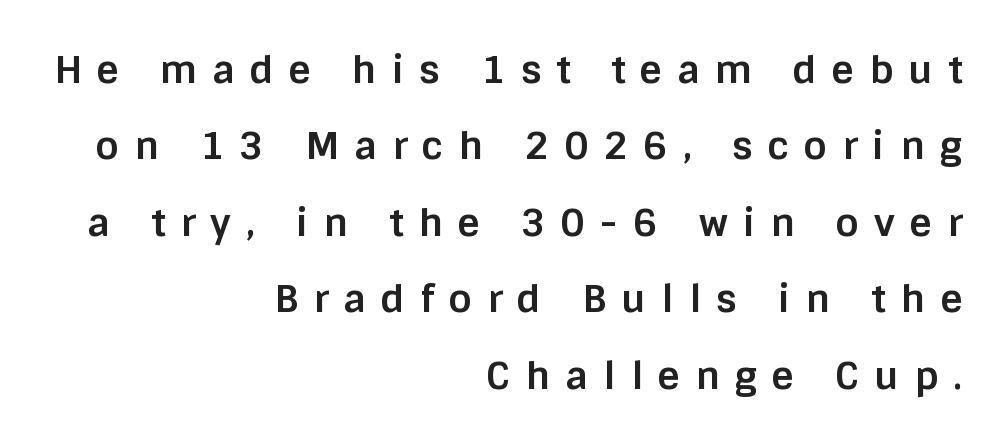
{"serif": "no", "italic": "no", "bold": "yes", "weight": "bold", "width": "normal", "stroke_contrast": "low", "x_height": "large", "monospaced": "no", "underline": "no", "align": "right", "line_spacing": "loose", "line_spacing_ratio": 2.01, "letter_spacing": "wide", "letter_spacing_em": 0.4, "glyph_px": 38}
